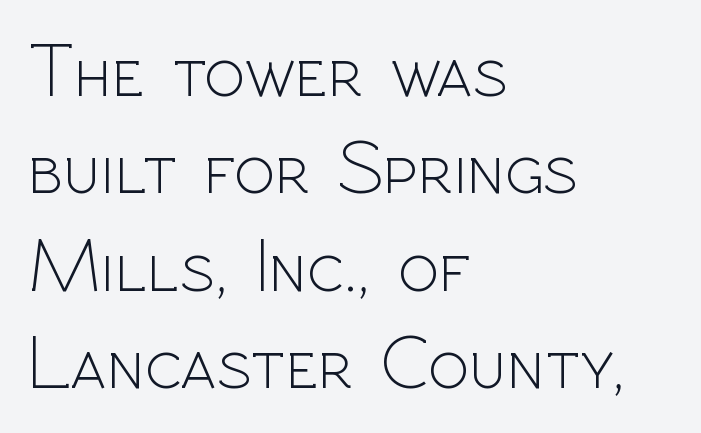
{"serif": "no", "italic": "no", "bold": "no", "weight": "light", "width": "normal", "x_height": "medium", "monospaced": "no", "underline": "no", "align": "left", "line_spacing": "normal", "line_spacing_ratio": 1.28, "letter_spacing": "normal", "letter_spacing_em": 0.0, "glyph_px": 76}
